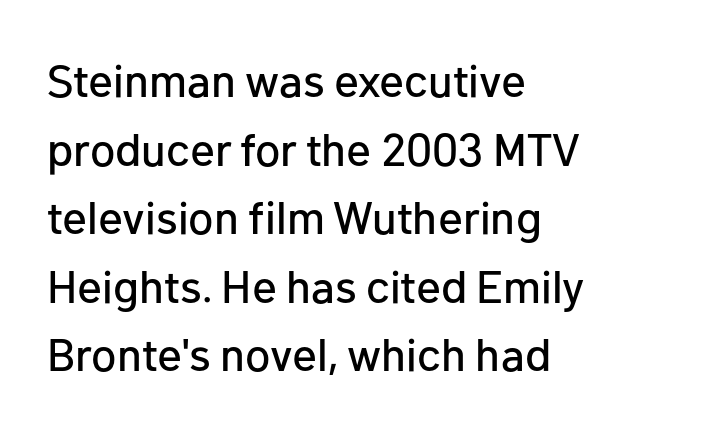
Each new line begins a customary step beneath the previous one. This is sans-serif lettering, the kind often seen on screens and signage. Each letter keeps its own natural width here, so spacing adapts to shape. The tracking reads as untouched default to a designer's eye. The zone under the glyphs is completely vacant. Italic: no, the glyphs are upright roman.
